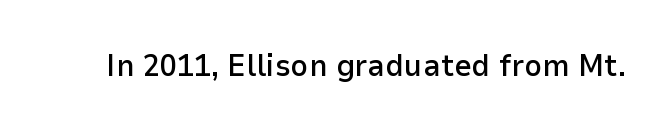
Q: Is the text bold? A: Semi-bold.
Q: Is the text italic (slanted)? A: No, it is upright.
Q: Is the typeface a serif or a sans-serif typeface? A: Sans-serif.
Q: Is the text underlined? A: No.
Q: Is the spacing between letters normal or unusually wide? A: Normal.
Q: Width (condensed, normal, or wide)? A: Normal.
Q: Stroke contrast? A: Low.
Q: x-height? A: Medium.
Q: Monospaced? A: No.
